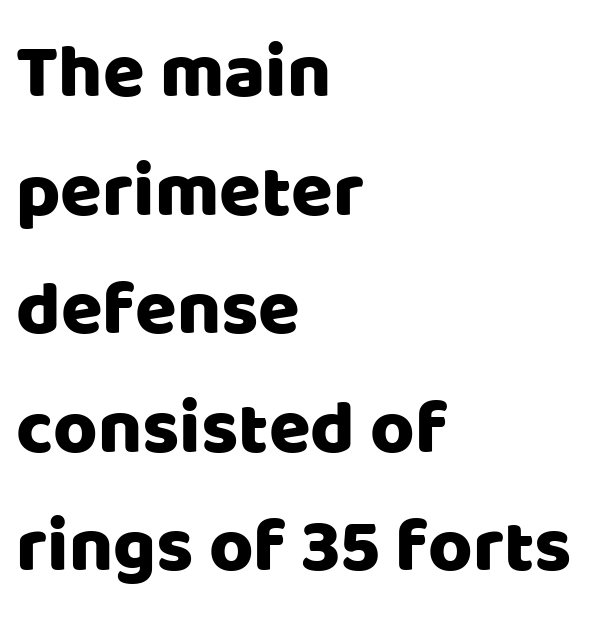
Notice how the passage keeps a crisp vertical edge on the left only. The space between consecutive lines is moderate. A typesetter would mark this as roman, not italic. Anything drawn beneath the words? Only blank space. Nothing sits at the stroke ends, so this counts as sans-serif.
